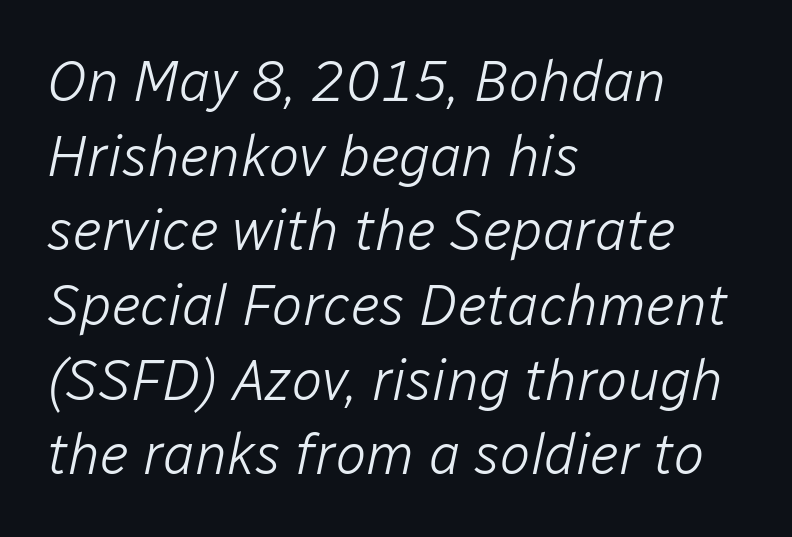
The image shows 57 px light type, italic (leaning right); set left-aligned, normal line spacing (1.31x), normal letter spacing, not underlined; low stroke contrast and a medium x-height.
